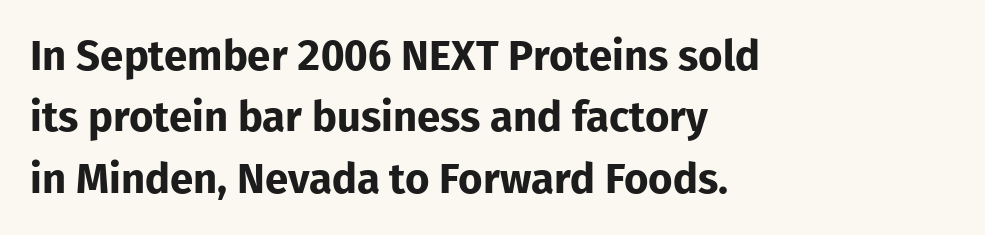
The image shows 42 px bold sans-serif type, upright; set left-aligned, normal line spacing (1.46x), normal letter spacing, not underlined; low stroke contrast and a medium x-height.
